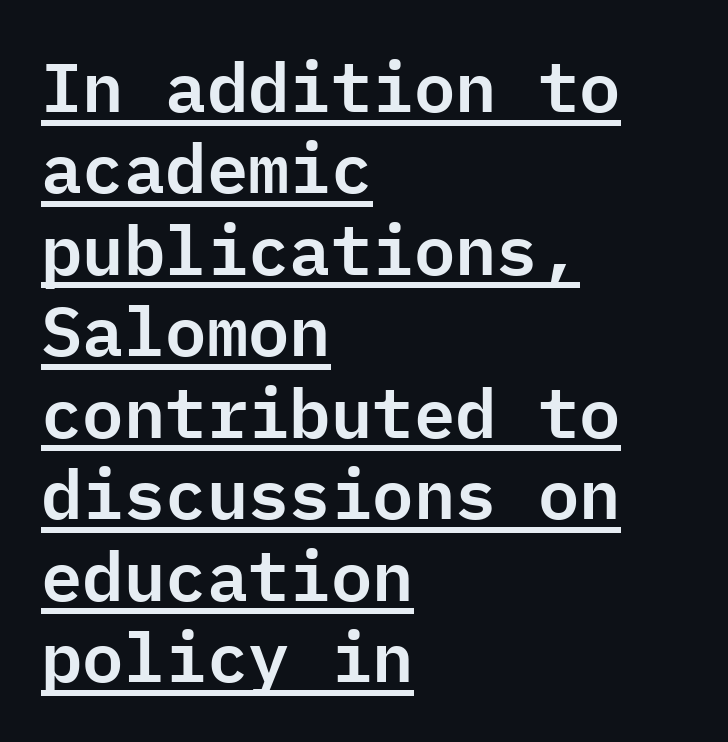
Q: Is the text italic (slanted)? A: No, it is upright.
Q: Is the typeface a serif or a sans-serif typeface? A: Sans-serif.
Q: Is the text underlined? A: Yes.
Q: How is the paragraph aligned? A: Left-aligned.
Q: Is the spacing between letters normal or unusually wide? A: Normal.
Q: Width (condensed, normal, or wide)? A: Normal.
Q: Stroke contrast? A: Low.
Q: x-height? A: Medium.
Q: Monospaced? A: Yes.
